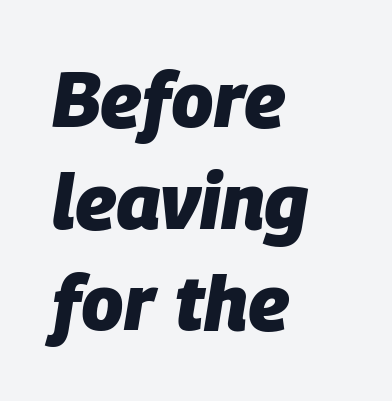
{"italic": "yes", "lean": "right", "slant_degrees": 9, "bold": "yes", "weight": "heavy", "width": "normal", "stroke_contrast": "low", "x_height": "large", "monospaced": "no", "underline": "no", "align": "left", "line_spacing": "normal", "line_spacing_ratio": 1.32, "letter_spacing": "normal", "letter_spacing_em": 0.0, "glyph_px": 77}
